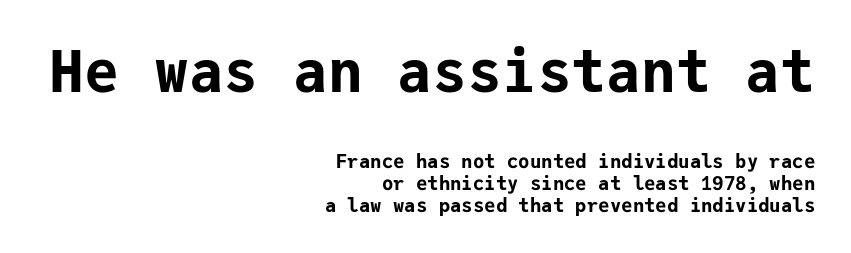
{"serif": "no", "italic": "no", "bold": "yes", "weight": "bold", "width": "normal", "stroke_contrast": "low", "x_height": "medium", "monospaced": "yes", "underline": "no", "align": "right", "line_spacing": "tight", "line_spacing_ratio": 1.15, "letter_spacing": "normal", "letter_spacing_em": 0.0, "larger_block": "first", "size_ratio": 3.05, "glyph_px": 58}
